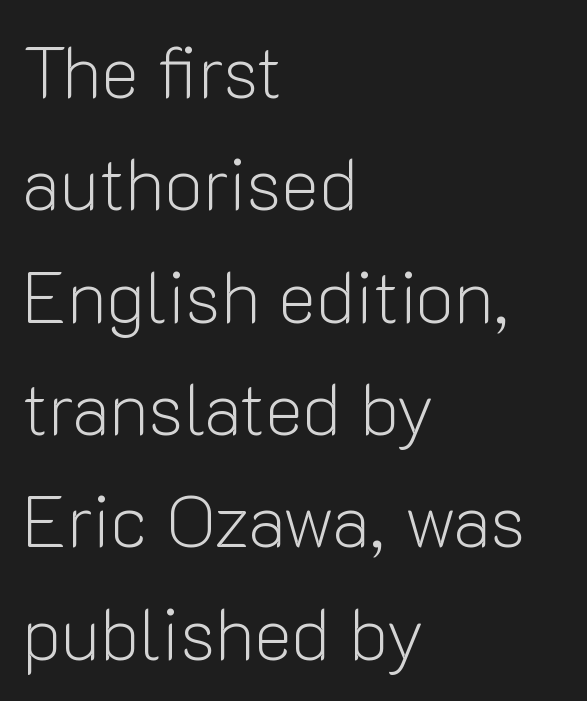
The rows are spaced the way most documents space them. Inter-character spacing is left at the font's built-in metrics. Check where the strokes stop: nothing finishes them off — pure sans. These lines stack with their left ends in a neat column. This is roman type, the default non-slanted kind. This sample has the flowing, uneven cadence of proportional lettering.
